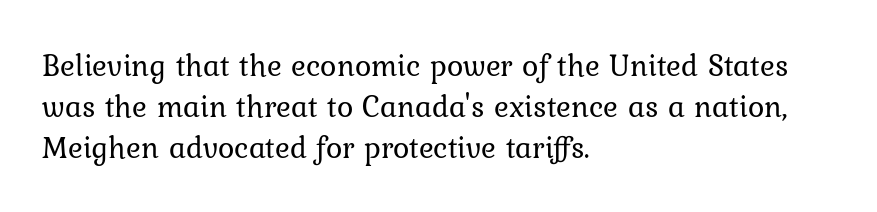
{"serif": "yes", "italic": "no", "bold": "no", "weight": "regular", "width": "normal", "stroke_contrast": "low", "x_height": "medium", "monospaced": "no", "underline": "no", "align": "left", "line_spacing": "normal", "line_spacing_ratio": 1.32, "letter_spacing": "normal", "letter_spacing_em": 0.0, "glyph_px": 31}
